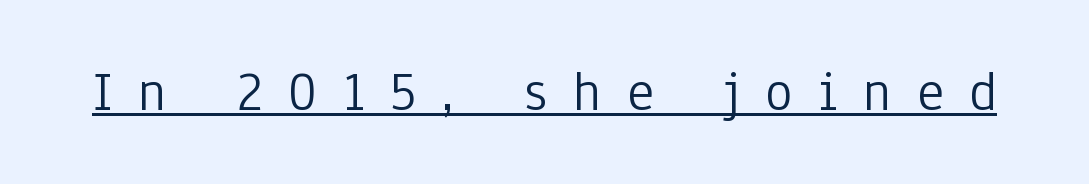
Serif or sans? Sans — the stroke terminals are bare. Note the varied advance widths — an 'i' is clearly narrower than an 'm'. It's the straight-up-and-down kind of type. Stems here are at most as thick as an everyday book face. The face used here appears with an underline applied. Tracking value appears strongly positive — letters spread wide.
